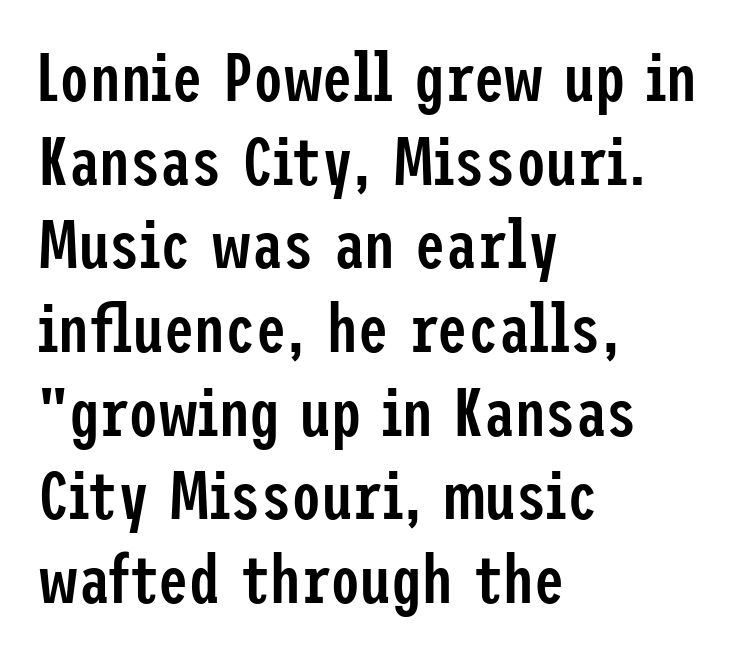
Q: Is the text bold? A: Semi-bold.
Q: Is the text italic (slanted)? A: No, it is upright.
Q: Is the typeface a serif or a sans-serif typeface? A: Sans-serif.
Q: Is the text underlined? A: No.
Q: How is the paragraph aligned? A: Left-aligned.
Q: Is the spacing between letters normal or unusually wide? A: Normal.
Q: Width (condensed, normal, or wide)? A: Condensed.
Q: Stroke contrast? A: Low.
Q: x-height? A: Medium.
